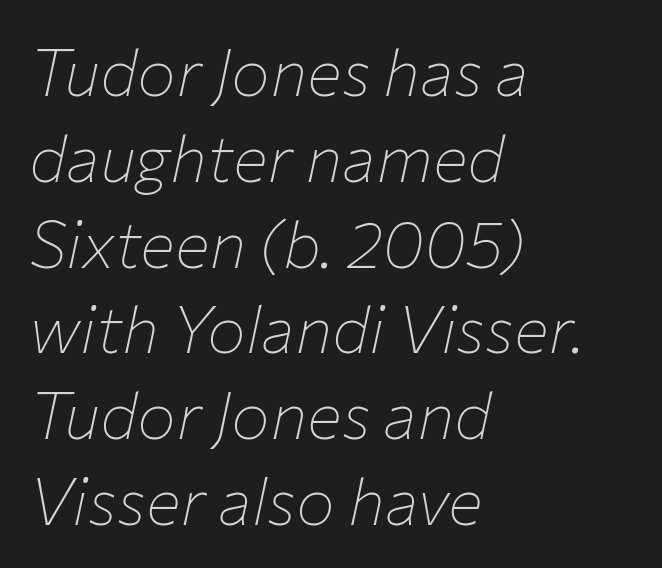
The image shows 65 px thin type, italic (leaning right); set left-aligned, normal line spacing (1.32x), normal letter spacing, not underlined; low stroke contrast and a medium x-height.
